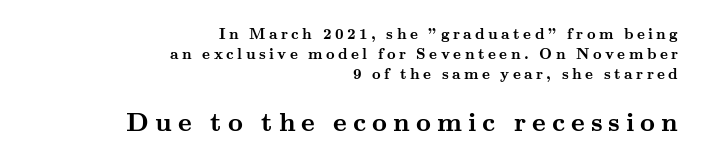
Q: Is the text bold? A: Yes.
Q: Is the text italic (slanted)? A: No, it is upright.
Q: Is the text underlined? A: No.
Q: How is the paragraph aligned? A: Right-aligned.
Q: Is the spacing between letters normal or unusually wide? A: Unusually wide.
Q: Is the spacing between lines tight, normal or loose? A: Normal.
Q: Which block of text is set in a larger size, the first (top) or the second (bottom)? A: The second (bottom) one.
